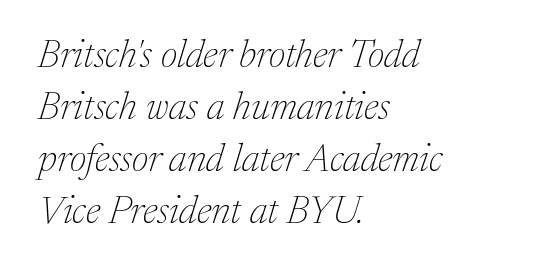
The image shows 39 px thin serif type, italic (leaning right); set left-aligned, normal line spacing (1.33x), normal letter spacing, not underlined; medium stroke contrast and a medium x-height.
